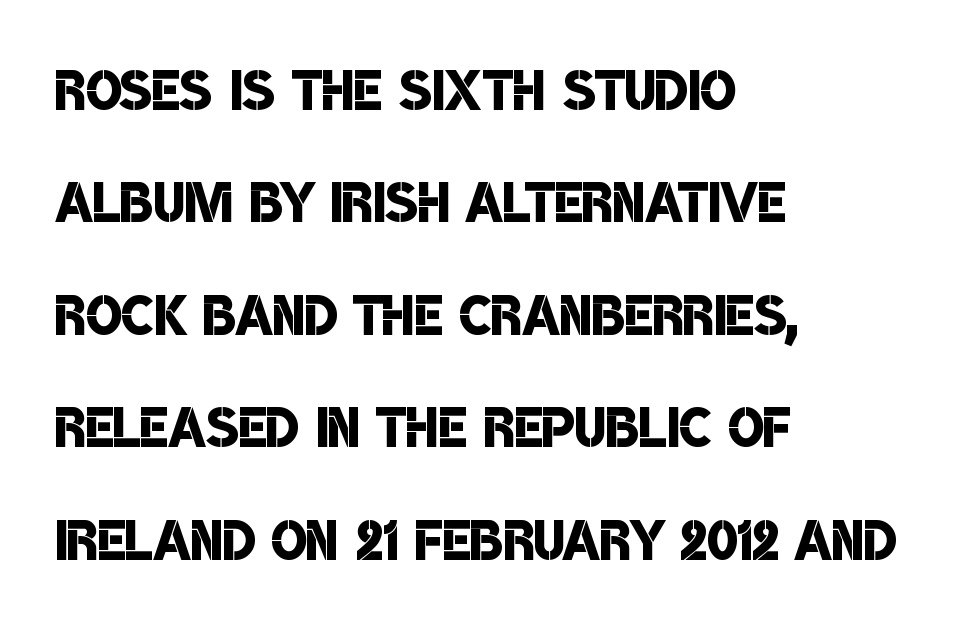
{"serif": "no", "bold": "semi", "weight": "semibold", "width": "condensed", "stroke_contrast": "low", "x_height": "large", "monospaced": "no", "underline": "no", "align": "left", "line_spacing": "normal", "line_spacing_ratio": 1.5, "letter_spacing": "normal", "letter_spacing_em": 0.0, "glyph_px": 75}
